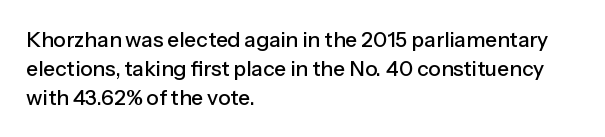
Does the leading feel generous? No, just average. Nobody touched the tracking dial on this one. This is the regular roman posture of the typeface. Visually the block forms a straight wall on the left and a jagged coastline on the right.
